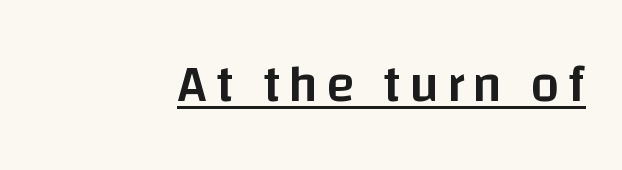
Q: Is the text bold? A: Semi-bold.
Q: Is the text italic (slanted)? A: No, it is upright.
Q: Is the typeface a serif or a sans-serif typeface? A: Sans-serif.
Q: Is the text underlined? A: Yes.
Q: How is the paragraph aligned? A: Right-aligned.
Q: Width (condensed, normal, or wide)? A: Normal.
Q: Stroke contrast? A: Low.
Q: x-height? A: Large.
Q: Monospaced? A: No.
